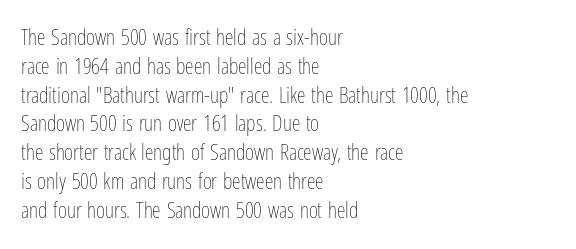
No extra ink here — the face is not bold. The ragged edge is on the right, which tells us the setting is flush left. Decoration check: the copy has no underline. Between one letter and the next there's only the usual sliver of space. No italicization has been applied; the sample stays upright. Successive baselines arrive at the customary interval.
